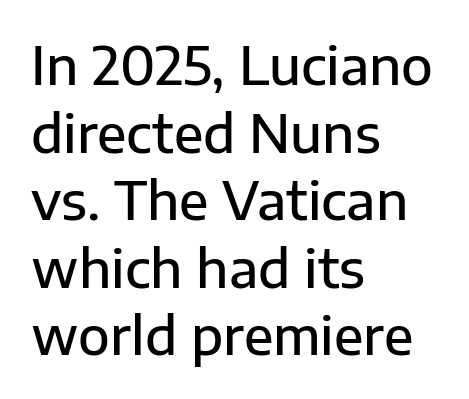
Q: Is the text bold? A: Semi-bold.
Q: Is the text italic (slanted)? A: No, it is upright.
Q: Is the typeface a serif or a sans-serif typeface? A: Sans-serif.
Q: Is the text underlined? A: No.
Q: How is the paragraph aligned? A: Left-aligned.
Q: Is the spacing between letters normal or unusually wide? A: Normal.
Q: Is the spacing between lines tight, normal or loose? A: Normal.
Q: Width (condensed, normal, or wide)? A: Normal.
Q: Stroke contrast? A: Low.
Q: x-height? A: Medium.
Q: Monospaced? A: No.
